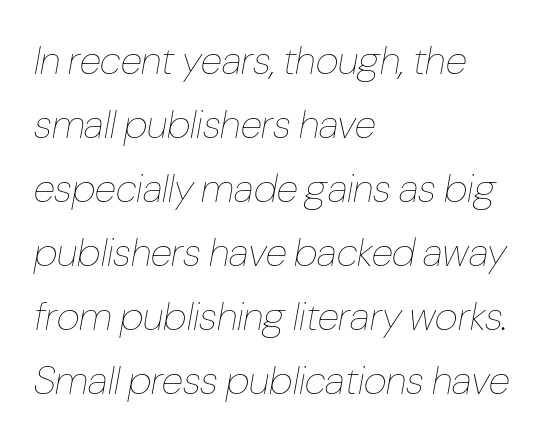
{"italic": "yes", "lean": "right", "slant_degrees": 10, "bold": "no", "weight": "thin", "width": "condensed", "stroke_contrast": "low", "x_height": "medium", "monospaced": "no", "underline": "no", "align": "left", "line_spacing": "normal", "line_spacing_ratio": 1.6, "letter_spacing": "normal", "letter_spacing_em": 0.0, "glyph_px": 40}
